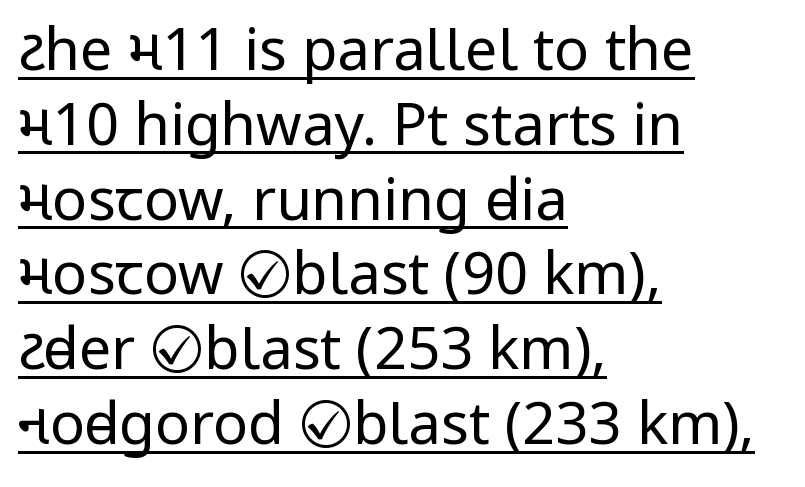
{"serif": "no", "italic": "no", "bold": "no", "weight": "regular", "width": "condensed", "stroke_contrast": "low", "x_height": "large", "monospaced": "no", "underline": "yes", "align": "left", "line_spacing": "normal", "line_spacing_ratio": 1.29, "letter_spacing": "normal", "letter_spacing_em": 0.0, "glyph_px": 58}
